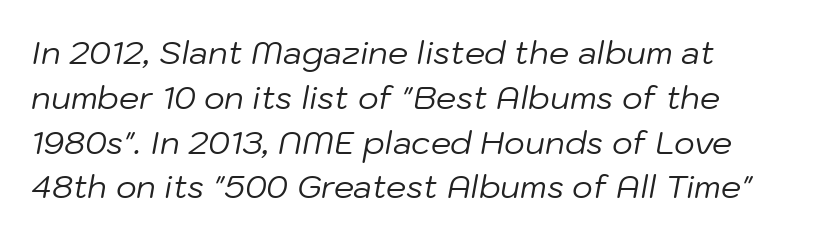
Q: Is the text bold? A: No.
Q: Is the text italic (slanted)? A: Yes, it leans right by about 10 degrees.
Q: Is the text underlined? A: No.
Q: Is the spacing between letters normal or unusually wide? A: Normal.
Q: Is the spacing between lines tight, normal or loose? A: Normal.
Q: Width (condensed, normal, or wide)? A: Normal.
Q: Stroke contrast? A: Low.
Q: x-height? A: Medium.
Q: Monospaced? A: No.
